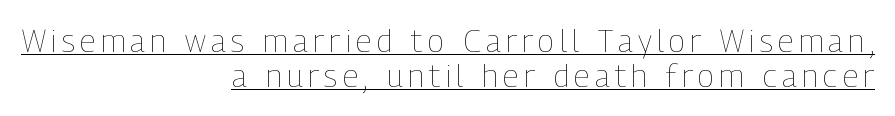
{"italic": "no", "bold": "no", "weight": "thin", "width": "condensed", "stroke_contrast": "low", "x_height": "medium", "monospaced": "no", "underline": "yes", "align": "right", "line_spacing": "tight", "line_spacing_ratio": 1.13, "glyph_px": 31}
